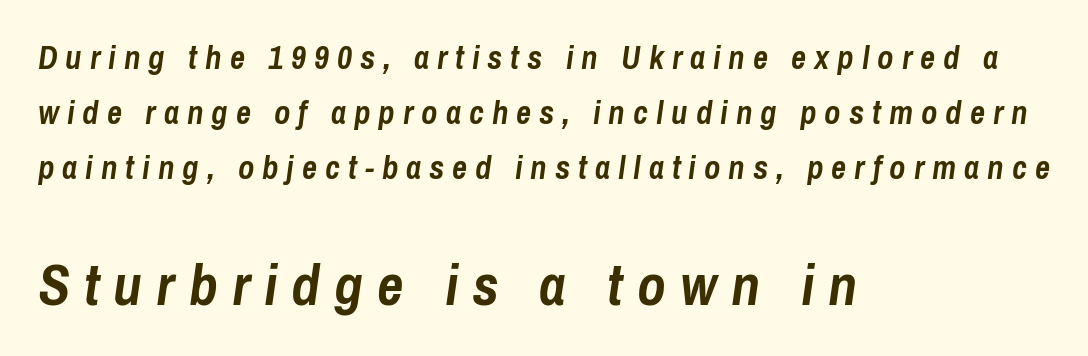
{"italic": "yes", "lean": "right", "slant_degrees": 8, "bold": "yes", "weight": "semibold", "width": "condensed", "stroke_contrast": "low", "x_height": "medium", "monospaced": "no", "underline": "no", "align": "left", "line_spacing": "normal", "line_spacing_ratio": 1.67, "letter_spacing": "wide", "letter_spacing_em": 0.24, "larger_block": "second", "size_ratio": 1.76, "glyph_px": 58}
